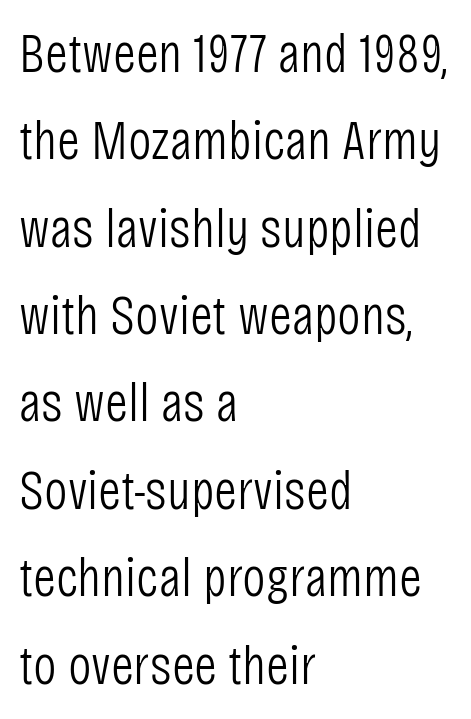
Q: Is the text bold? A: No.
Q: Is the text italic (slanted)? A: No, it is upright.
Q: Is the typeface a serif or a sans-serif typeface? A: Sans-serif.
Q: Is the text underlined? A: No.
Q: How is the paragraph aligned? A: Left-aligned.
Q: Is the spacing between letters normal or unusually wide? A: Normal.
Q: Is the spacing between lines tight, normal or loose? A: Normal.
Q: Width (condensed, normal, or wide)? A: Condensed.
Q: Stroke contrast? A: Low.
Q: x-height? A: Large.
Q: Monospaced? A: No.
